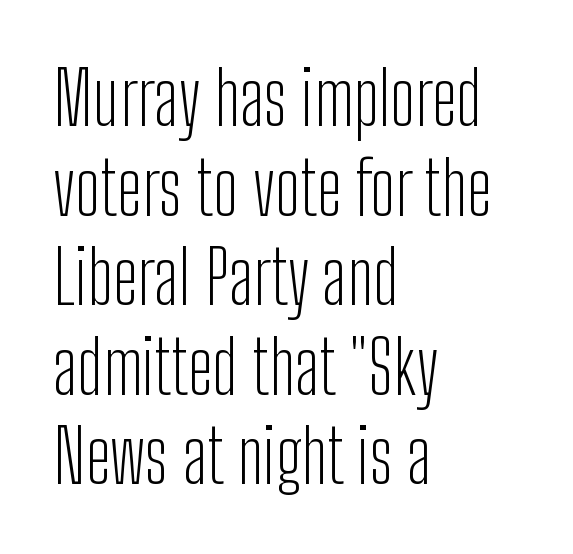
Q: Is the text bold? A: No.
Q: Is the text italic (slanted)? A: No, it is upright.
Q: Is the typeface a serif or a sans-serif typeface? A: Sans-serif.
Q: Is the text underlined? A: No.
Q: How is the paragraph aligned? A: Left-aligned.
Q: Is the spacing between letters normal or unusually wide? A: Normal.
Q: Width (condensed, normal, or wide)? A: Condensed.
Q: Stroke contrast? A: Low.
Q: x-height? A: Medium.
Q: Monospaced? A: No.
